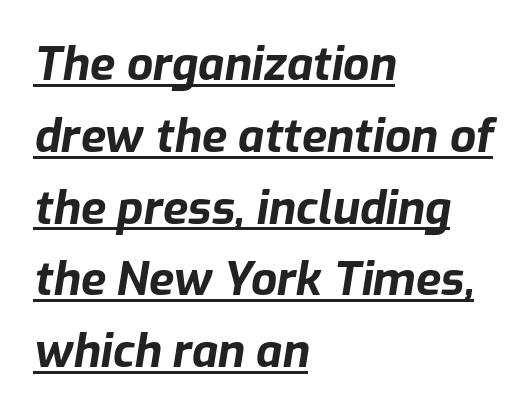
The image shows 46 px bold type, italic (leaning right); set left-aligned, normal line spacing (1.56x), normal letter spacing, underlined; low stroke contrast and a medium x-height.
